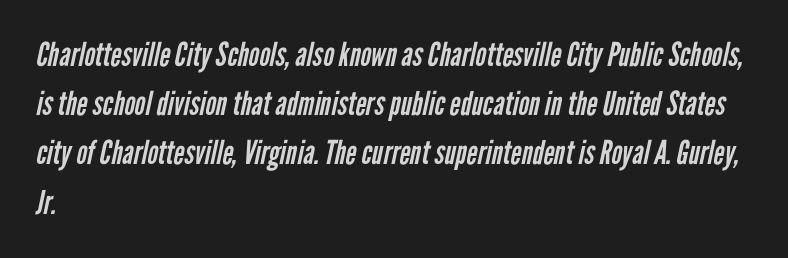
Q: Is the text bold? A: No.
Q: Is the typeface a serif or a sans-serif typeface? A: Sans-serif.
Q: Is the text underlined? A: No.
Q: How is the paragraph aligned? A: Left-aligned.
Q: Is the spacing between letters normal or unusually wide? A: Normal.
Q: Is the spacing between lines tight, normal or loose? A: Normal.
Q: Width (condensed, normal, or wide)? A: Condensed.
Q: Stroke contrast? A: Low.
Q: x-height? A: Medium.
Q: Monospaced? A: No.
